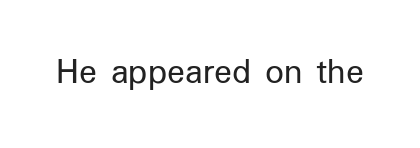
The image shows 37 px regular-weight sans-serif type, upright; set normal letter spacing, not underlined; low stroke contrast and a medium x-height.
